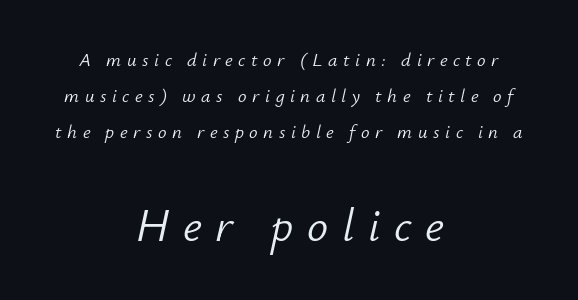
The image shows 47 px light type, italic (leaning right); set centered, loose line spacing (1.9x), unusually wide letter spacing (+0.29 em), not underlined; the second (bottom) block is 2.47x larger; low stroke contrast and a small x-height.
